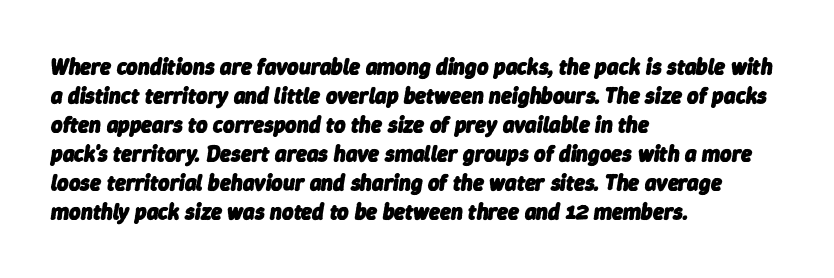
The image shows 22 px bold type, italic (leaning right); set left-aligned, normal line spacing (1.32x), normal letter spacing, not underlined.
